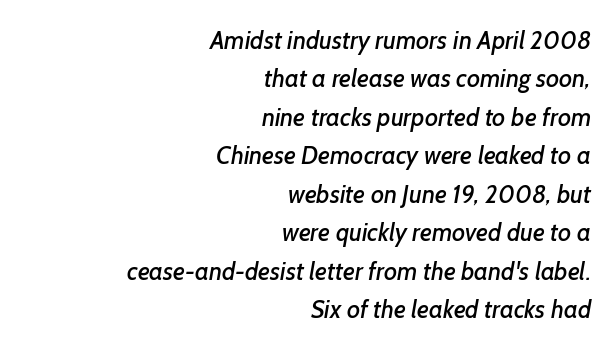
{"underline": "no", "align": "right", "line_spacing": "normal", "line_spacing_ratio": 1.54, "letter_spacing": "normal", "letter_spacing_em": 0.0, "glyph_px": 25}
